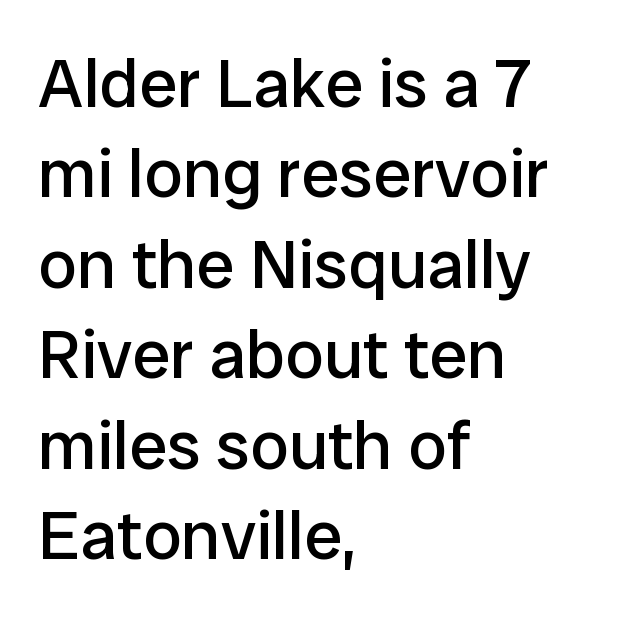
Q: Is the text bold? A: No.
Q: Is the text italic (slanted)? A: No, it is upright.
Q: Is the typeface a serif or a sans-serif typeface? A: Sans-serif.
Q: Is the text underlined? A: No.
Q: How is the paragraph aligned? A: Left-aligned.
Q: Is the spacing between letters normal or unusually wide? A: Normal.
Q: Is the spacing between lines tight, normal or loose? A: Normal.
Q: Width (condensed, normal, or wide)? A: Normal.
Q: Stroke contrast? A: Low.
Q: x-height? A: Medium.
Q: Monospaced? A: No.
